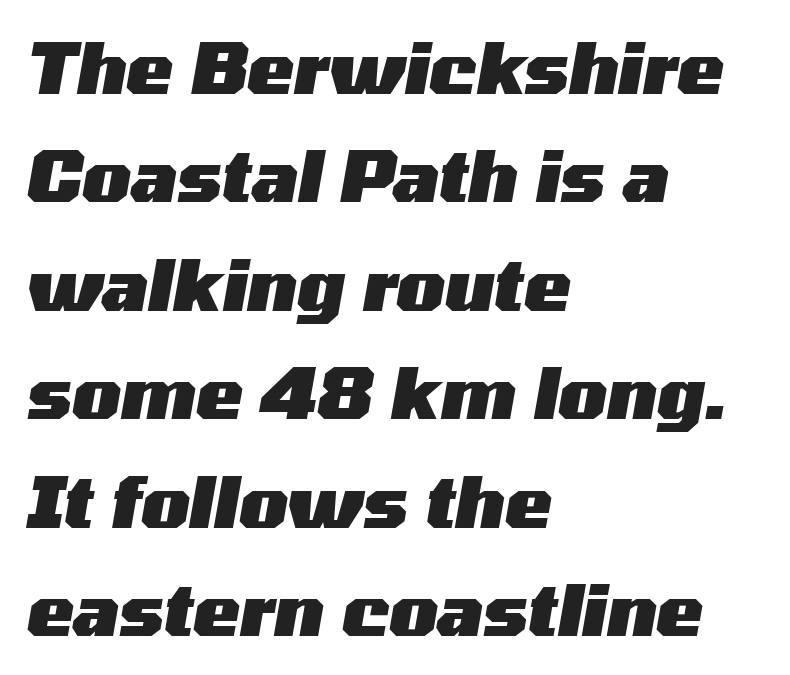
The image shows 70 px heavy, wide type, italic (leaning right); set left-aligned, normal line spacing (1.55x), normal letter spacing, not underlined; medium stroke contrast and a medium x-height.
